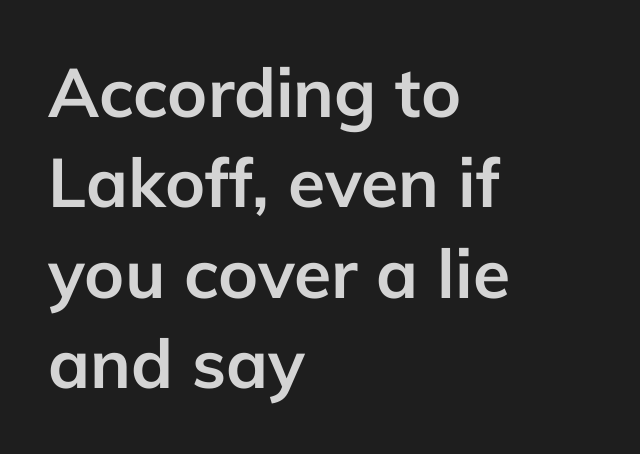
Set as a true bold cut, around the 700 mark. The paragraph shown leans on its left margin. A typesetter would call this proportional, since set widths differ per character. Each new line begins a customary step beneath the previous one. The text was rendered using a sans face with plain stroke endings.
